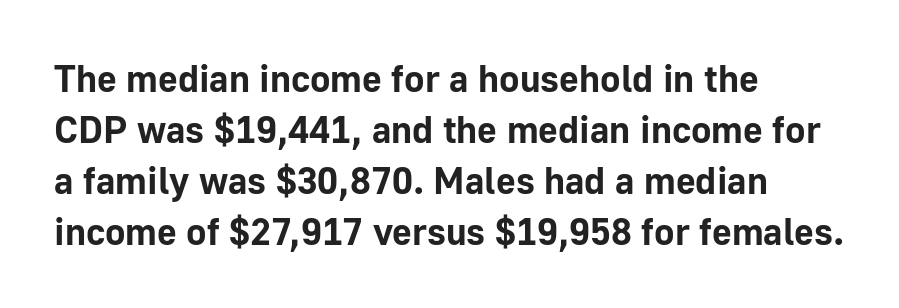
Q: Is the text bold? A: Yes.
Q: Is the text italic (slanted)? A: No, it is upright.
Q: Is the typeface a serif or a sans-serif typeface? A: Sans-serif.
Q: Is the text underlined? A: No.
Q: How is the paragraph aligned? A: Left-aligned.
Q: Is the spacing between letters normal or unusually wide? A: Normal.
Q: Is the spacing between lines tight, normal or loose? A: Normal.
Q: Width (condensed, normal, or wide)? A: Normal.
Q: Stroke contrast? A: Low.
Q: x-height? A: Medium.
Q: Monospaced? A: No.
